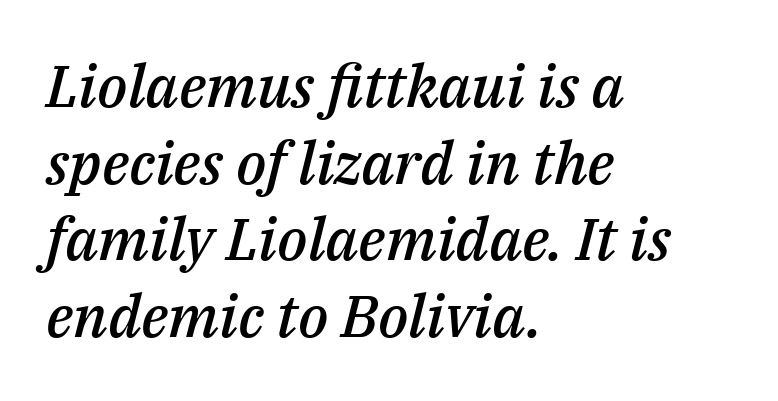
Caption: semibold face, moderately heavy strokes. Do the characters align in a grid? No, the font is proportional. Observe the lean: these are italic letterforms. No word sits above an underline.
